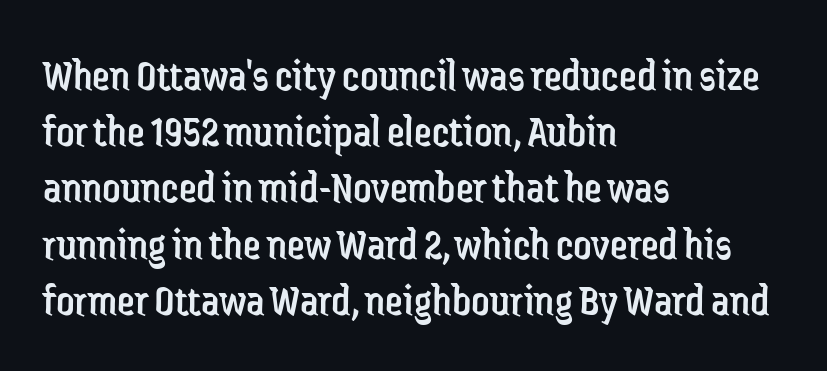
A sans-serif font was chosen for this passage. It's the straight-up-and-down kind of type. Inter-character spacing is left at the font's built-in metrics. The leading is moderate, giving the passage an even texture.
